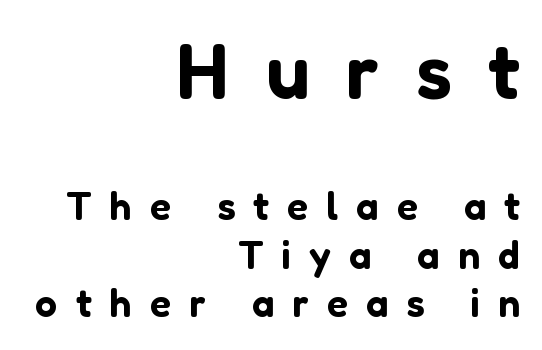
The image shows 78 px sans-serif type, upright; set right-aligned, normal line spacing (1.25x), unusually wide letter spacing (+0.47 em), not underlined; the first (top) block is 2.0x larger; low stroke contrast and a medium x-height.
